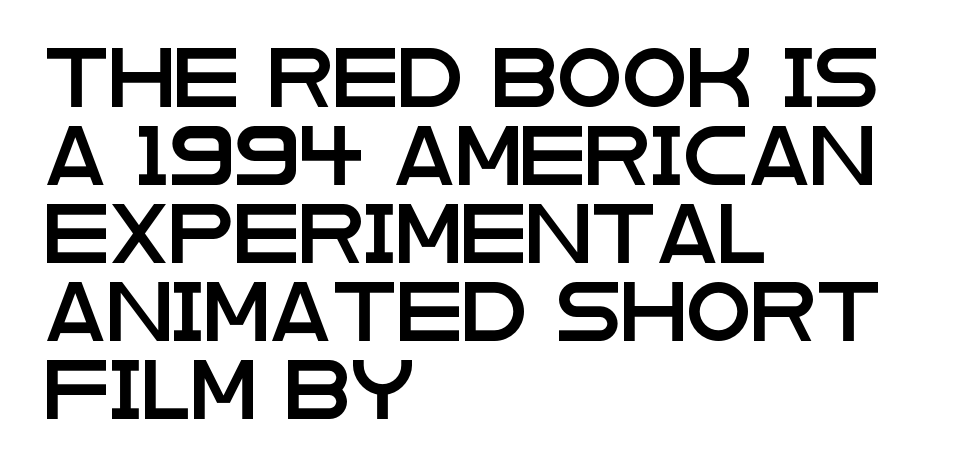
Q: Is the text italic (slanted)? A: No, it is upright.
Q: Is the typeface a serif or a sans-serif typeface? A: Sans-serif.
Q: Is the text underlined? A: No.
Q: How is the paragraph aligned? A: Left-aligned.
Q: Is the spacing between letters normal or unusually wide? A: Normal.
Q: Is the spacing between lines tight, normal or loose? A: Normal.
Q: Width (condensed, normal, or wide)? A: Wide.
Q: Stroke contrast? A: Low.
Q: x-height? A: Large.
Q: Monospaced? A: No.
